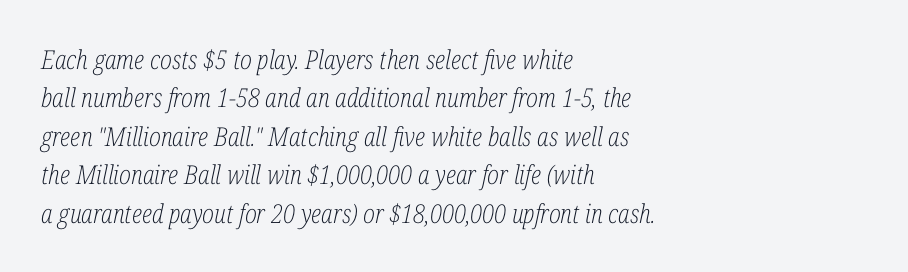
{"italic": "yes", "lean": "right", "slant_degrees": 12, "bold": "no", "underline": "no", "align": "left", "line_spacing": "normal", "line_spacing_ratio": 1.48, "letter_spacing": "normal", "letter_spacing_em": 0.0, "glyph_px": 26}
